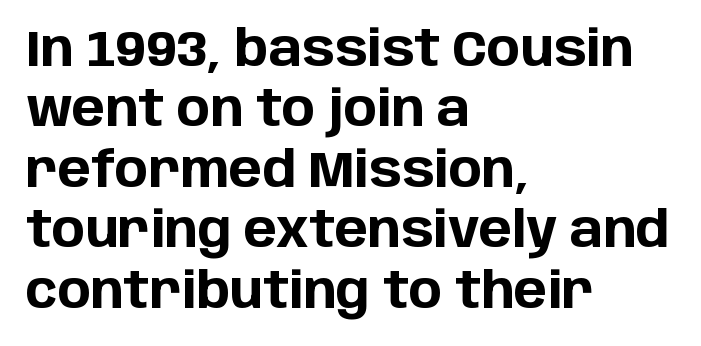
What kind of face is this? One without serifs — a sans. Heavy, bold letterforms. Short and long lines alike share a common starting point at left. Ascenders rise straight up at ninety degrees. Looks like regular typesetting: each glyph gets only the width it needs.
